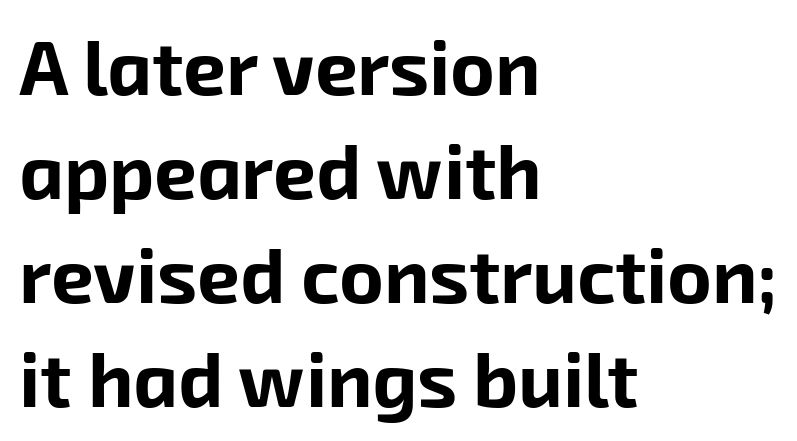
Letters rest on an invisible, unmarked baseline. These lines are rendered in a variable-pitch font. Caption: bold face, heavy strokes. A sans-serif font was chosen for this passage.
